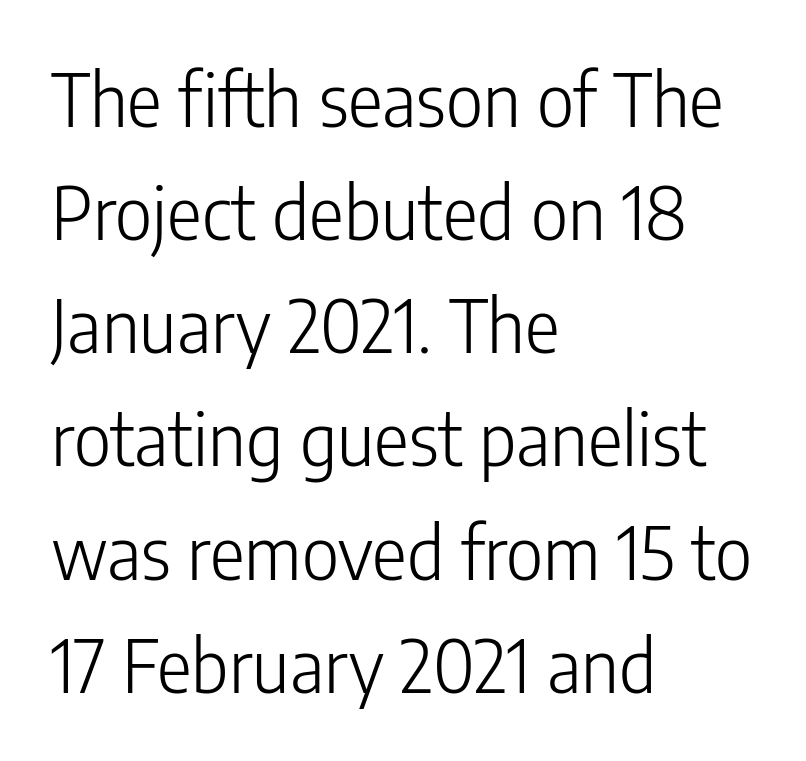
The image shows 73 px light, condensed sans-serif type, upright; set left-aligned, normal line spacing (1.55x), normal letter spacing, not underlined; low stroke contrast and a medium x-height.
